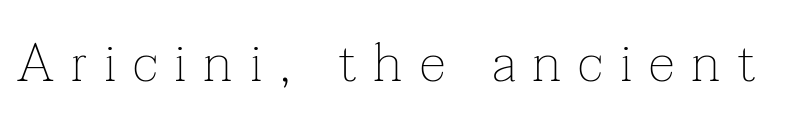
{"serif": "yes", "italic": "no", "bold": "no", "weight": "thin", "width": "normal", "stroke_contrast": "low", "x_height": "medium", "monospaced": "no", "underline": "no", "letter_spacing": "wide", "letter_spacing_em": 0.31, "glyph_px": 54}
